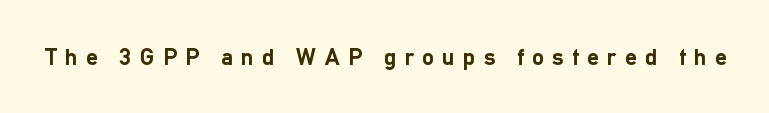
A typesetter would call this heavily tracked-out type. The sample has been set heavy, in full bold. Underlining? Definitely not there. These lines were composed using upright roman letters.
